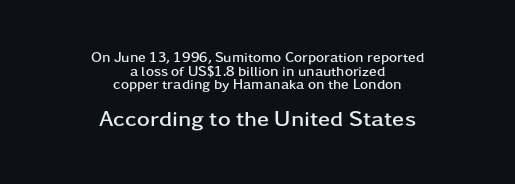
The composition opens small and finishes big. Plain, unruled lines of type. This sample is center-justified, so both line endings float freely. Interline gaps are noticeably narrow in this sample. Heft: maximum for text — a bold.
